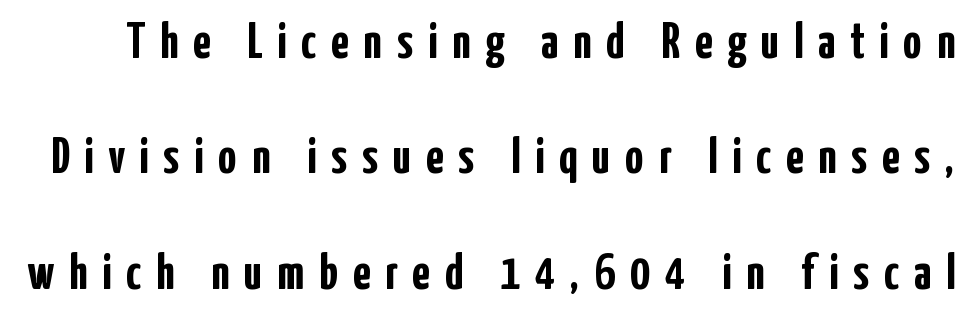
The image shows 51 px semibold, condensed sans-serif type, upright; set loose line spacing (2.26x), unusually wide letter spacing (+0.29 em), not underlined; low stroke contrast and a medium x-height.
